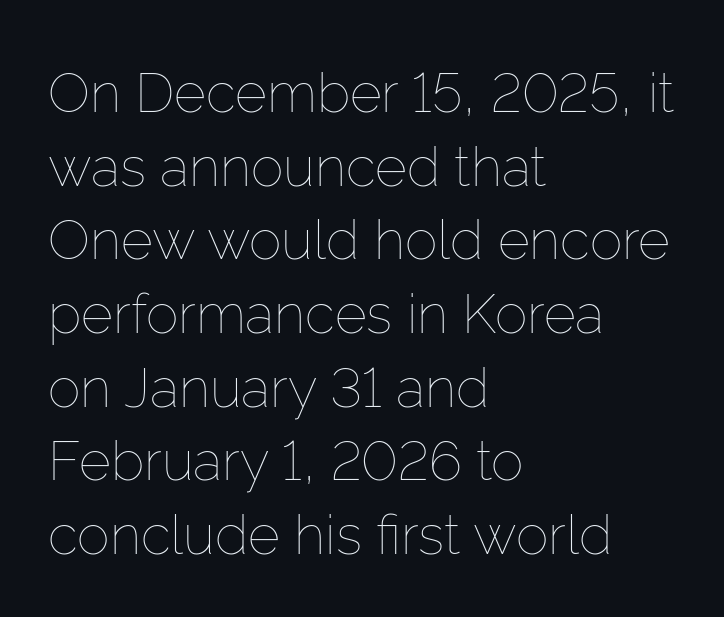
Q: Is the text bold? A: No.
Q: Is the text italic (slanted)? A: No, it is upright.
Q: Is the text underlined? A: No.
Q: How is the paragraph aligned? A: Left-aligned.
Q: Is the spacing between letters normal or unusually wide? A: Normal.
Q: Is the spacing between lines tight, normal or loose? A: Normal.
Q: Width (condensed, normal, or wide)? A: Normal.
Q: Stroke contrast? A: Low.
Q: x-height? A: Medium.
Q: Monospaced? A: No.
